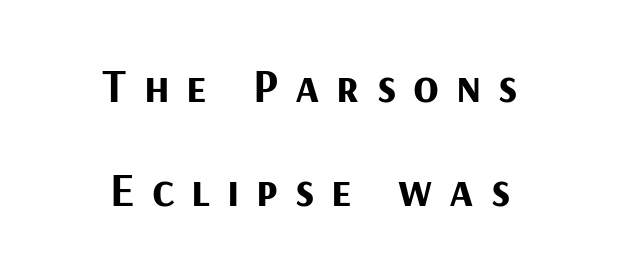
Q: Is the text bold? A: Yes.
Q: Is the text italic (slanted)? A: No, it is upright.
Q: Is the typeface a serif or a sans-serif typeface? A: Sans-serif.
Q: Is the text underlined? A: No.
Q: How is the paragraph aligned? A: Centered.
Q: Is the spacing between letters normal or unusually wide? A: Unusually wide.
Q: Is the spacing between lines tight, normal or loose? A: Loose.
Q: Width (condensed, normal, or wide)? A: Normal.
Q: Stroke contrast? A: Medium.
Q: x-height? A: Medium.
Q: Monospaced? A: No.
